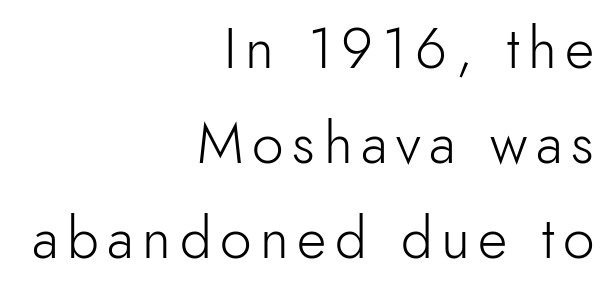
Q: Is the text bold? A: No.
Q: Is the text italic (slanted)? A: No, it is upright.
Q: Is the typeface a serif or a sans-serif typeface? A: Sans-serif.
Q: Is the text underlined? A: No.
Q: How is the paragraph aligned? A: Right-aligned.
Q: Is the spacing between lines tight, normal or loose? A: Normal.
Q: Width (condensed, normal, or wide)? A: Normal.
Q: x-height? A: Small.
Q: Monospaced? A: No.
